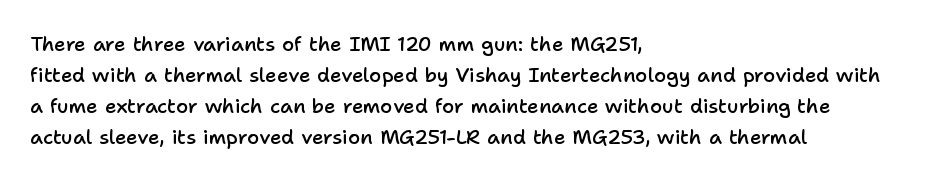
Q: Is the text bold? A: Semi-bold.
Q: Is the text italic (slanted)? A: No, it is upright.
Q: Is the text underlined? A: No.
Q: How is the paragraph aligned? A: Left-aligned.
Q: Is the spacing between letters normal or unusually wide? A: Normal.
Q: Is the spacing between lines tight, normal or loose? A: Normal.
